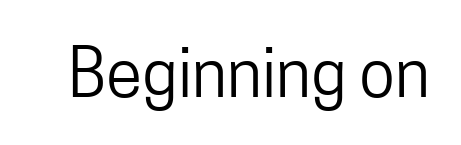
Q: Is the text bold? A: No.
Q: Is the text italic (slanted)? A: No, it is upright.
Q: Is the typeface a serif or a sans-serif typeface? A: Sans-serif.
Q: Is the text underlined? A: No.
Q: Is the spacing between letters normal or unusually wide? A: Normal.
Q: Width (condensed, normal, or wide)? A: Condensed.
Q: Stroke contrast? A: Low.
Q: x-height? A: Medium.
Q: Monospaced? A: No.
